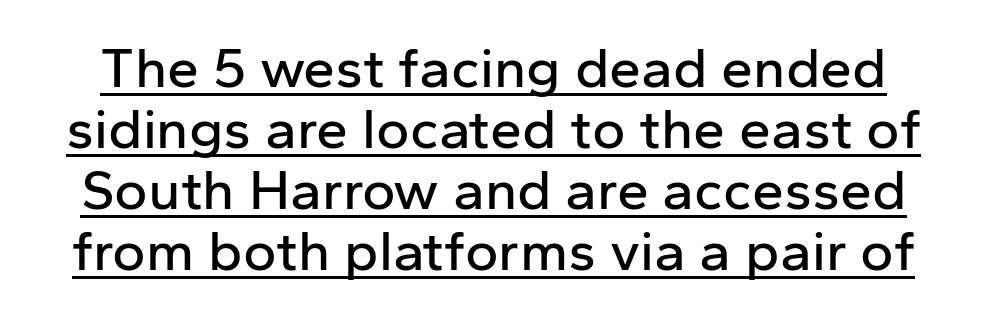
Is there any slant? The stems are plumb. The letterforms sit shoulder to shoulder at normal distance. The rendering uses natural spacing where letterforms have individual widths. The space between consecutive lines is stingy.
